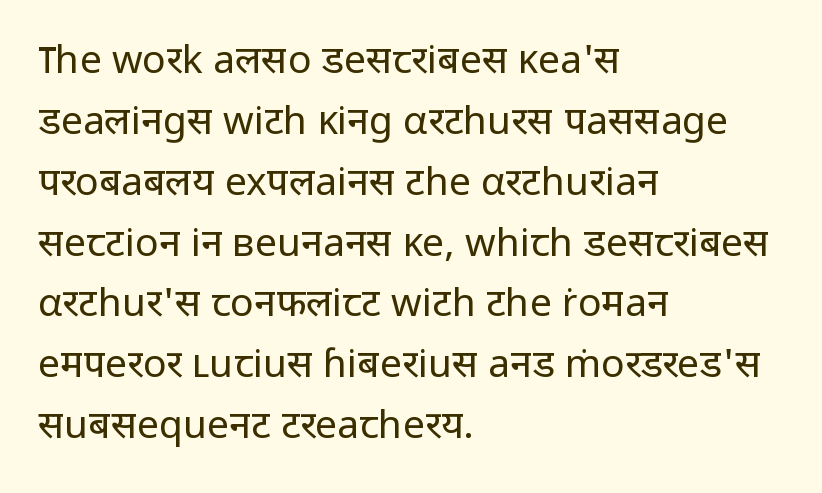
Q: Is the text bold? A: No.
Q: Is the text italic (slanted)? A: No, it is upright.
Q: Is the typeface a serif or a sans-serif typeface? A: Sans-serif.
Q: Is the text underlined? A: No.
Q: How is the paragraph aligned? A: Left-aligned.
Q: Is the spacing between letters normal or unusually wide? A: Normal.
Q: Is the spacing between lines tight, normal or loose? A: Normal.
Q: Width (condensed, normal, or wide)? A: Normal.
Q: Stroke contrast? A: Low.
Q: x-height? A: Medium.
Q: Monospaced? A: No.
